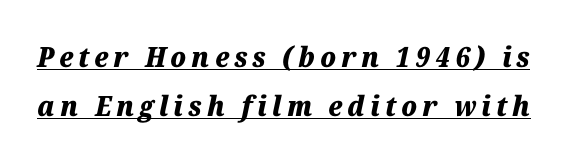
The image shows 28 px heavy type, italic (leaning right); set line spacing 1.74x, underlined; medium stroke contrast and a medium x-height.
